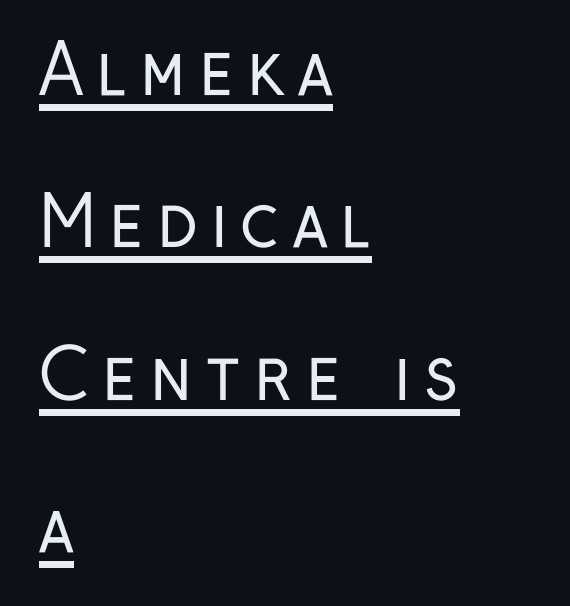
Q: Is the text bold? A: No.
Q: Is the text italic (slanted)? A: No, it is upright.
Q: Is the typeface a serif or a sans-serif typeface? A: Sans-serif.
Q: Is the text underlined? A: Yes.
Q: How is the paragraph aligned? A: Left-aligned.
Q: Is the spacing between lines tight, normal or loose? A: Loose.
Q: Width (condensed, normal, or wide)? A: Condensed.
Q: Stroke contrast? A: Low.
Q: x-height? A: Medium.
Q: Monospaced? A: No.
